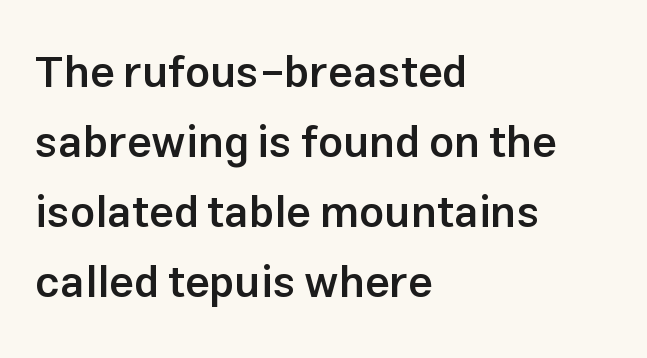
Q: Is the text bold? A: Semi-bold.
Q: Is the text italic (slanted)? A: No, it is upright.
Q: Is the typeface a serif or a sans-serif typeface? A: Sans-serif.
Q: Is the text underlined? A: No.
Q: How is the paragraph aligned? A: Left-aligned.
Q: Is the spacing between letters normal or unusually wide? A: Normal.
Q: Is the spacing between lines tight, normal or loose? A: Normal.
Q: Width (condensed, normal, or wide)? A: Normal.
Q: Stroke contrast? A: Low.
Q: x-height? A: Medium.
Q: Monospaced? A: No.
